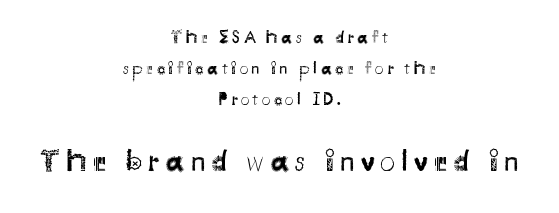
The image shows 30 px regular-weight sans-serif type, upright; set centered, line spacing 1.82x, unusually wide letter spacing (+0.2 em), not underlined; the second (bottom) block is 1.76x larger; medium stroke contrast and a small x-height.
